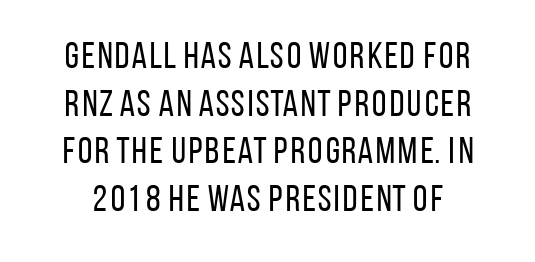
{"serif": "no", "italic": "no", "bold": "no", "weight": "regular", "width": "condensed", "stroke_contrast": "low", "x_height": "large", "monospaced": "no", "underline": "no", "line_spacing": "normal", "line_spacing_ratio": 1.29, "letter_spacing": "normal", "letter_spacing_em": 0.0, "glyph_px": 37}
